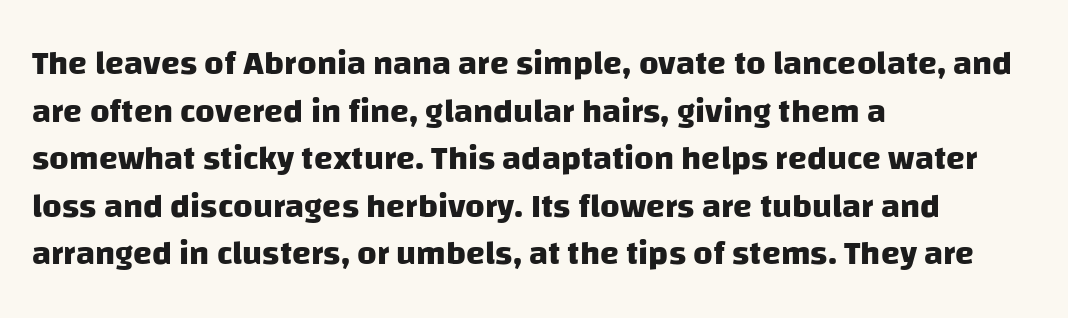
Q: Is the text bold? A: Yes.
Q: Is the typeface a serif or a sans-serif typeface? A: Sans-serif.
Q: Is the text underlined? A: No.
Q: How is the paragraph aligned? A: Left-aligned.
Q: Is the spacing between letters normal or unusually wide? A: Normal.
Q: Is the spacing between lines tight, normal or loose? A: Normal.
Q: Width (condensed, normal, or wide)? A: Normal.
Q: Stroke contrast? A: Low.
Q: x-height? A: Large.
Q: Monospaced? A: No.
